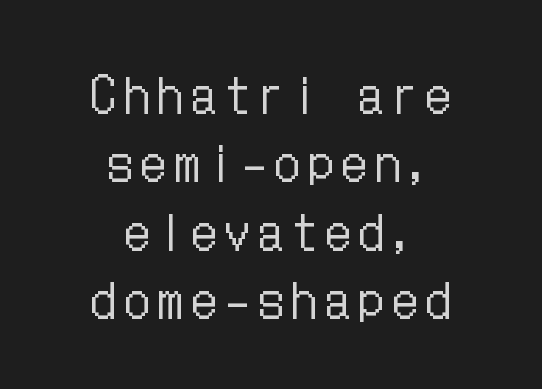
Lines of text with bare space underneath. The lines sit at an ordinary, default distance from one another. Typeset on center — no edge is straight. The characters are drawn with everyday or finer stroke widths.
